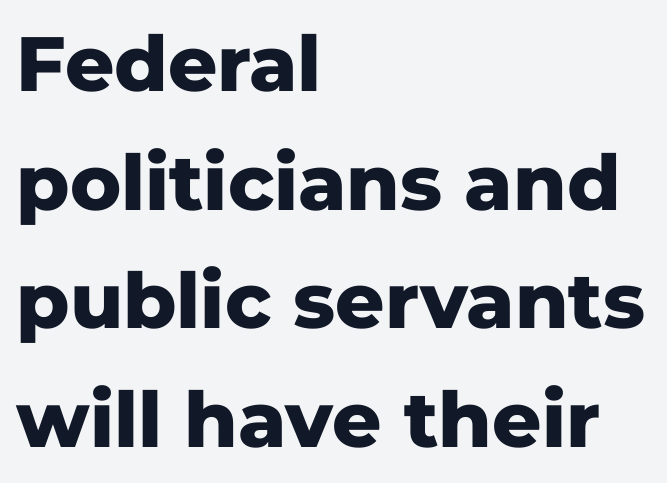
Compared with an ordinary text face, these strokes are far heavier — a full bold. Letters rest on an invisible, unmarked baseline. The letters sit at their default tracking, neither squeezed nor spread. The face used here is proportionally spaced, like ordinary book or web type. Posture: vertical. Does the leading feel generous? No, just average.
